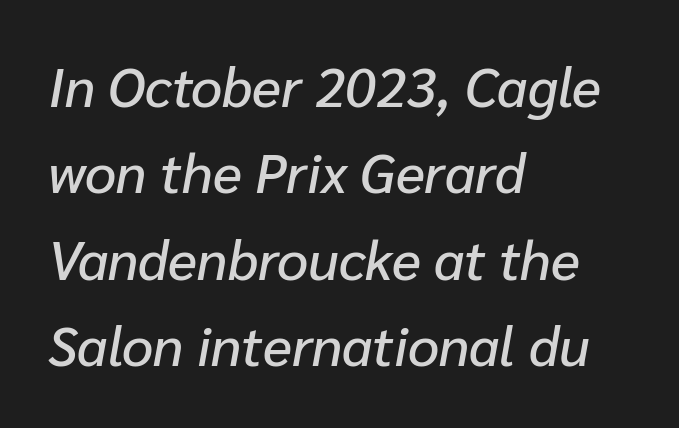
Vertically, the passage feels balanced, rows spaced as you'd expect. Observe the ordinary spacing: letters are neighbours, not strangers. It's the slanting kind of type. The ragged edge is on the right, which tells us the setting is flush left. Check the space under the baseline: it is left empty. Varying glyph widths throughout — classic text-font behaviour.
